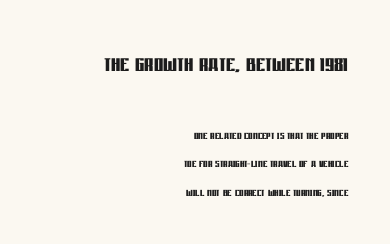
Q: Is the text bold? A: Yes.
Q: Is the text italic (slanted)? A: No, it is upright.
Q: Is the typeface a serif or a sans-serif typeface? A: Sans-serif.
Q: Is the text underlined? A: No.
Q: How is the paragraph aligned? A: Right-aligned.
Q: Is the spacing between letters normal or unusually wide? A: Normal.
Q: Is the spacing between lines tight, normal or loose? A: Loose.
Q: Which block of text is set in a larger size, the first (top) or the second (bottom)? A: The first (top) one.
Q: Width (condensed, normal, or wide)? A: Condensed.
Q: Stroke contrast? A: Low.
Q: x-height? A: Large.
Q: Monospaced? A: No.
